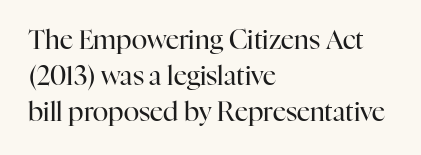
The characters are drawn with everyday or finer stroke widths. Line beginnings align vertically; line endings do not. Rule under the text: the space is simply empty. Words appear dense and cohesive because spacing is normal. Whoever set this chose a conventional vertical rhythm. Rendered with straight, roman letterforms.
